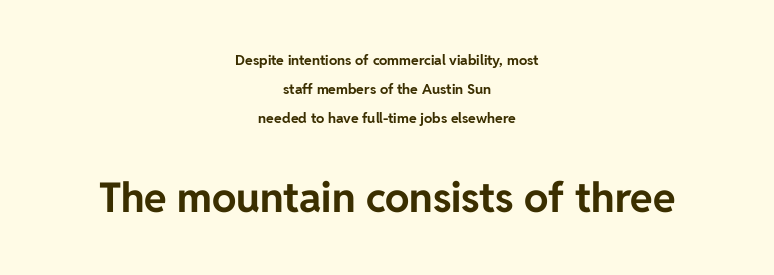
The image shows 41 px bold sans-serif type, upright; set centered, loose line spacing (2.08x), normal letter spacing, not underlined; the second (bottom) block is 2.93x larger; low stroke contrast and a medium x-height.
